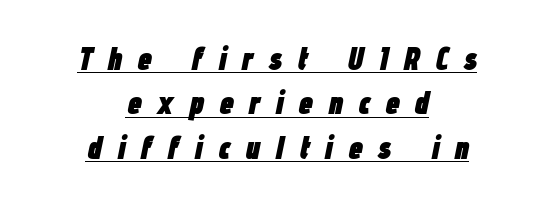
Q: Is the text bold? A: Yes.
Q: Is the text italic (slanted)? A: Yes, it leans right by about 12 degrees.
Q: Is the text underlined? A: Yes.
Q: How is the paragraph aligned? A: Centered.
Q: Is the spacing between letters normal or unusually wide? A: Unusually wide.
Q: Is the spacing between lines tight, normal or loose? A: Normal.
Q: Width (condensed, normal, or wide)? A: Condensed.
Q: Stroke contrast? A: Low.
Q: x-height? A: Medium.
Q: Monospaced? A: No.
